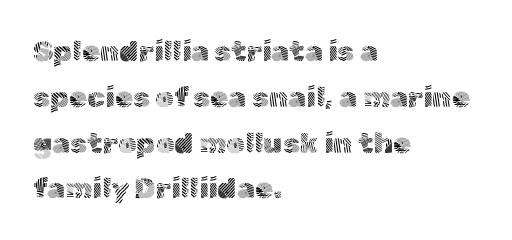
Here the designer chose a conventional face with non-uniform glyph widths. The face used here is rendered with its standard letterfit. Students, observe: this is what conventionally led text looks like. Is the block centered? No — it sits flush against the left margin. The specimen reads as upright at a glance.
